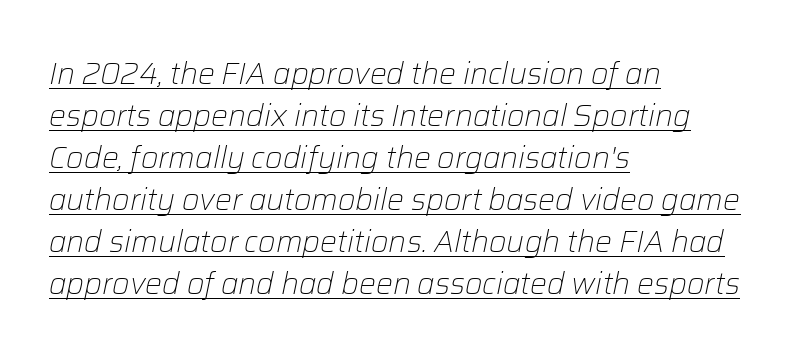
The image shows 30 px light type, italic (leaning right); set left-aligned, normal line spacing (1.4x), normal letter spacing, underlined; low stroke contrast and a medium x-height.
